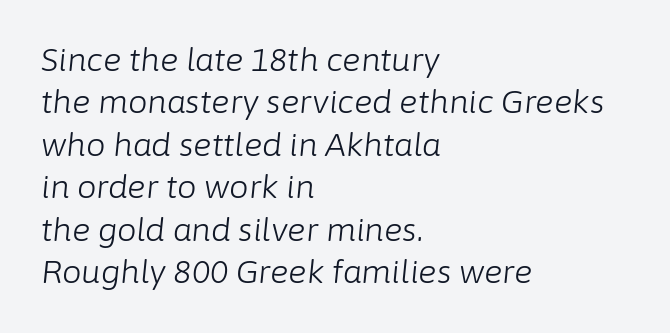
Q: Is the text bold? A: No.
Q: Is the text italic (slanted)? A: Yes, it leans right by about 6 degrees.
Q: Is the text underlined? A: No.
Q: How is the paragraph aligned? A: Left-aligned.
Q: Is the spacing between letters normal or unusually wide? A: Normal.
Q: Is the spacing between lines tight, normal or loose? A: Normal.
Q: Width (condensed, normal, or wide)? A: Normal.
Q: Stroke contrast? A: Low.
Q: x-height? A: Medium.
Q: Monospaced? A: No.
